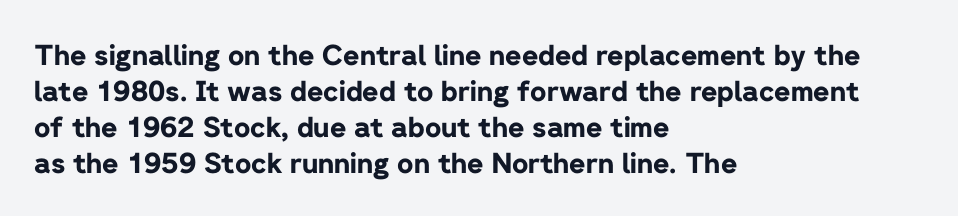
{"serif": "no", "italic": "no", "bold": "yes", "weight": "bold", "width": "normal", "stroke_contrast": "low", "x_height": "medium", "monospaced": "no", "underline": "no", "align": "left", "line_spacing": "normal", "line_spacing_ratio": 1.29, "letter_spacing": "normal", "letter_spacing_em": 0.0, "glyph_px": 28}
